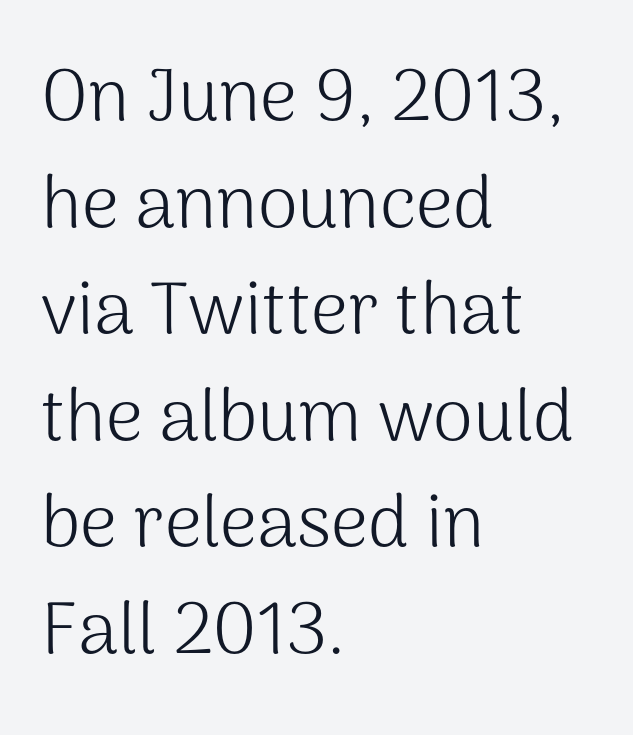
The image shows 73 px light sans-serif type, upright; set left-aligned, normal line spacing (1.46x), normal letter spacing, not underlined; medium stroke contrast and a medium x-height.
